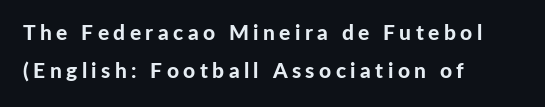
{"italic": "no", "bold": "yes", "underline": "no", "align": "left", "line_spacing_ratio": 1.82, "letter_spacing": "wide", "letter_spacing_em": 0.21, "glyph_px": 21}
